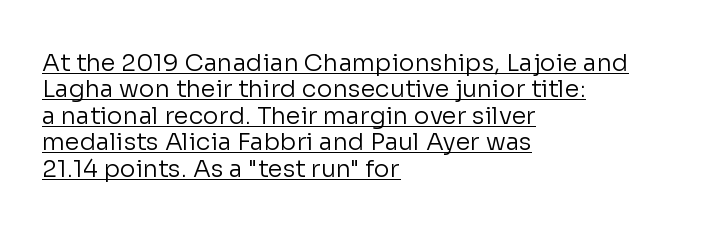
Q: Is the text bold? A: No.
Q: Is the text italic (slanted)? A: No, it is upright.
Q: Is the text underlined? A: Yes.
Q: How is the paragraph aligned? A: Left-aligned.
Q: Is the spacing between letters normal or unusually wide? A: Normal.
Q: Is the spacing between lines tight, normal or loose? A: Tight.
